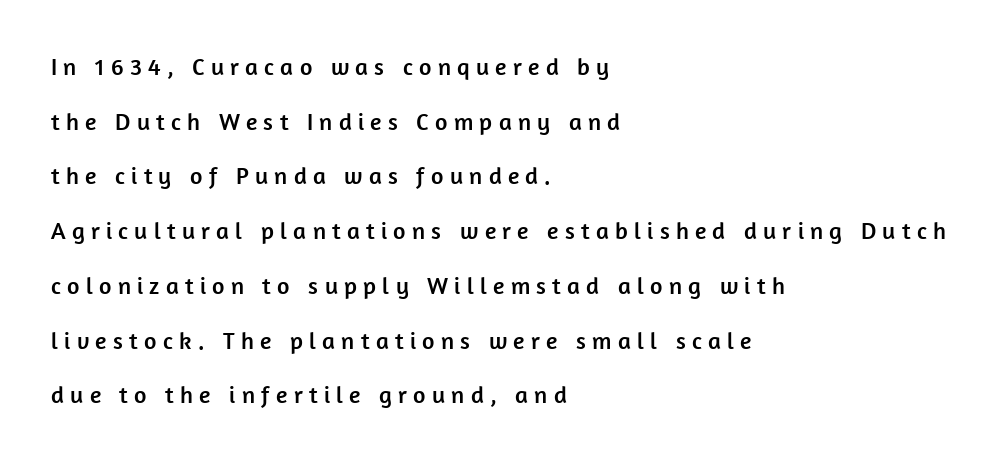
No italicization has been applied; the sample stays upright. Every row of glyphs begins at an identical x-position on the left. Compared with typical body copy, the letter spacing here is much looser. This rendering features lettering with no underline. Interline gaps are noticeably wide in this sample.
